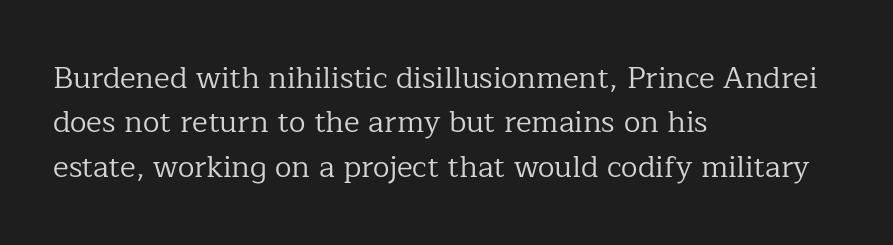
{"serif": "yes", "italic": "no", "bold": "no", "weight": "regular", "width": "normal", "stroke_contrast": "low", "x_height": "medium", "monospaced": "no", "underline": "no", "align": "left", "line_spacing": "normal", "line_spacing_ratio": 1.48, "letter_spacing": "normal", "letter_spacing_em": 0.0, "glyph_px": 30}
